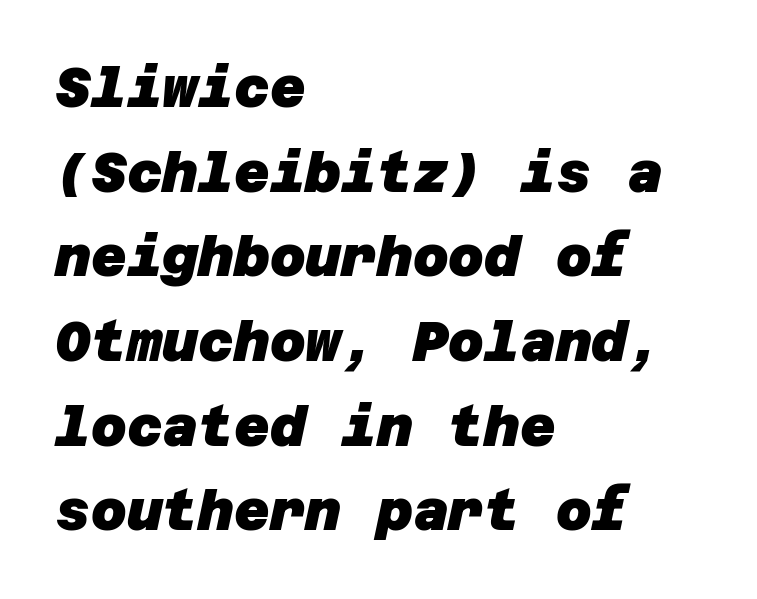
{"serif": "no", "bold": "yes", "weight": "heavy", "width": "normal", "stroke_contrast": "low", "x_height": "large", "underline": "no", "align": "left", "line_spacing": "normal", "line_spacing_ratio": 1.54, "letter_spacing": "normal", "letter_spacing_em": 0.0, "glyph_px": 55}
